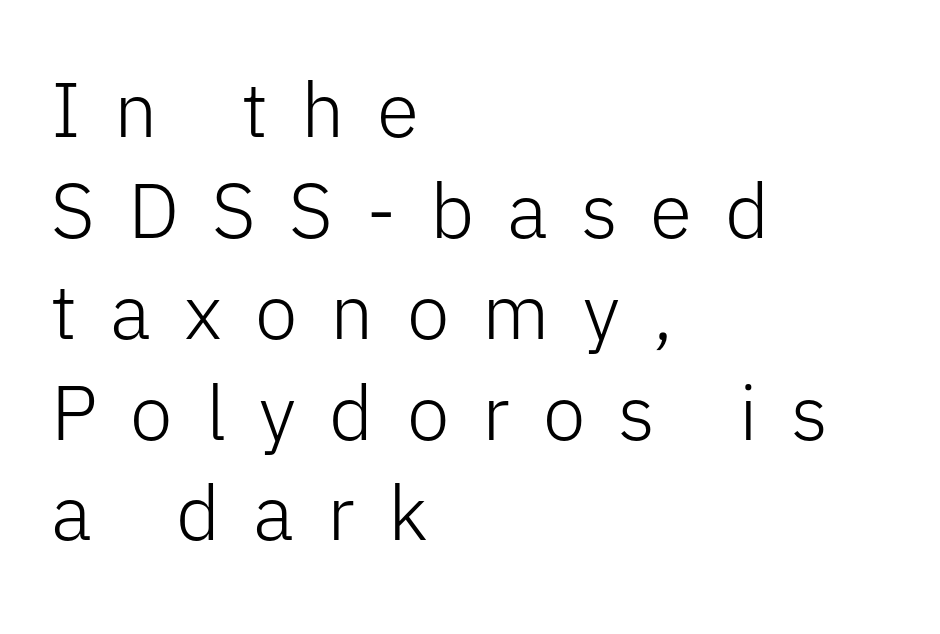
Q: Is the text bold? A: No.
Q: Is the text italic (slanted)? A: No, it is upright.
Q: Is the typeface a serif or a sans-serif typeface? A: Sans-serif.
Q: Is the text underlined? A: No.
Q: How is the paragraph aligned? A: Left-aligned.
Q: Is the spacing between letters normal or unusually wide? A: Unusually wide.
Q: Is the spacing between lines tight, normal or loose? A: Normal.
Q: Width (condensed, normal, or wide)? A: Normal.
Q: Stroke contrast? A: Low.
Q: x-height? A: Medium.
Q: Monospaced? A: No.
